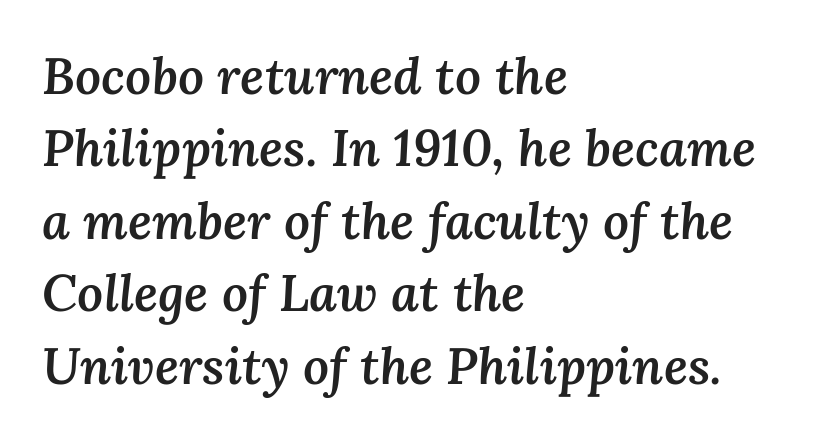
{"italic": "yes", "lean": "right", "slant_degrees": 3, "bold": "semi", "weight": "semibold", "width": "normal", "stroke_contrast": "medium", "x_height": "medium", "monospaced": "no", "underline": "no", "align": "left", "line_spacing": "normal", "line_spacing_ratio": 1.42, "letter_spacing": "normal", "letter_spacing_em": 0.0, "glyph_px": 51}
